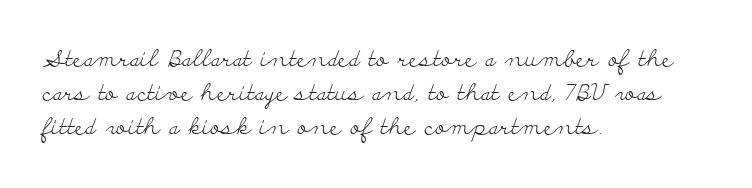
Stem width sits at or under what a default text font uses. Horizontally, the lines are justified to the leading edge only. This sample keeps an unexceptional amount of space between lines. The space beneath each line is pristine and unruled. There is no visible air inserted between adjacent glyphs.
